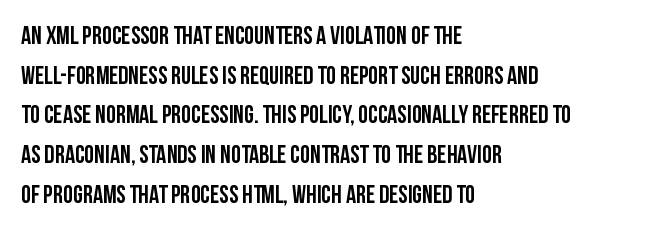
Words appear dense and cohesive because spacing is normal. Italic? Not at all — the glyphs are vertical. Horizontally, the lines are justified to the leading edge only. Leading matches the norm, producing a regular column. Each row of text sits above clean, open space.
